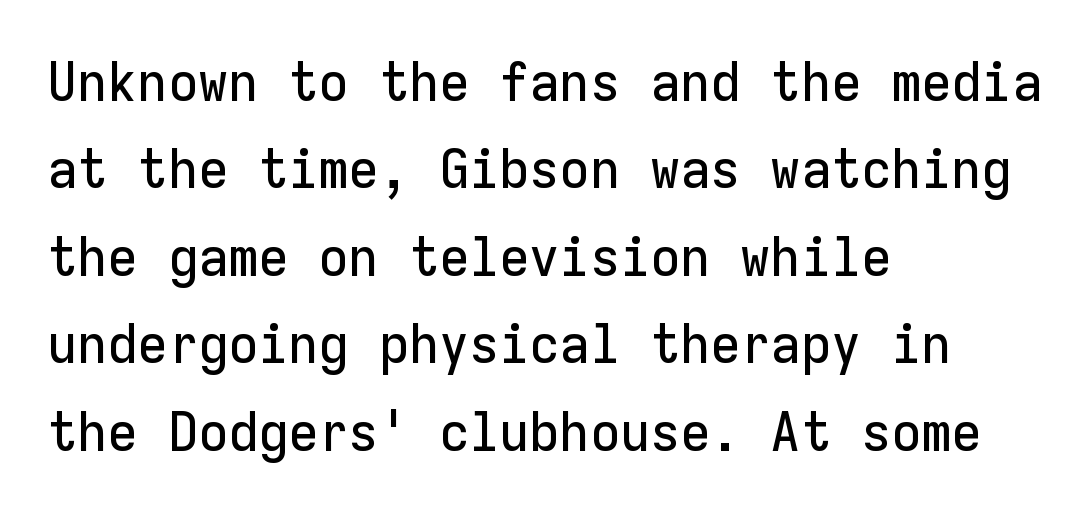
{"serif": "no", "italic": "no", "width": "normal", "stroke_contrast": "low", "x_height": "medium", "monospaced": "yes", "underline": "no", "align": "left", "line_spacing": "normal", "line_spacing_ratio": 1.59, "letter_spacing": "normal", "letter_spacing_em": 0.0, "glyph_px": 55}
